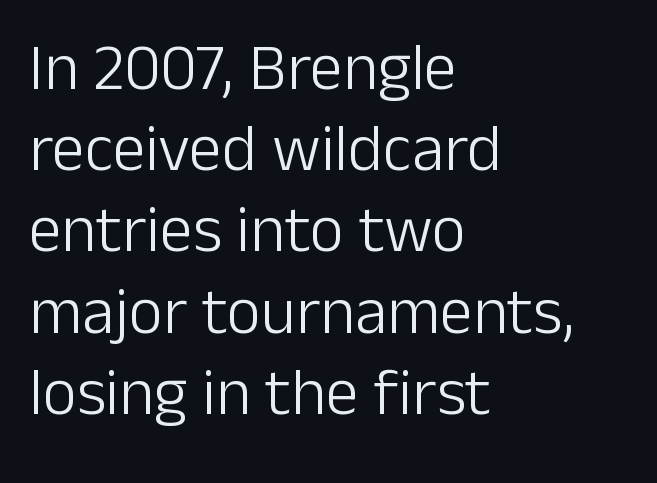
{"serif": "no", "italic": "no", "bold": "no", "weight": "light", "width": "normal", "stroke_contrast": "low", "x_height": "medium", "monospaced": "no", "underline": "no", "align": "left", "line_spacing_ratio": 1.23, "letter_spacing": "normal", "letter_spacing_em": 0.0, "glyph_px": 66}
